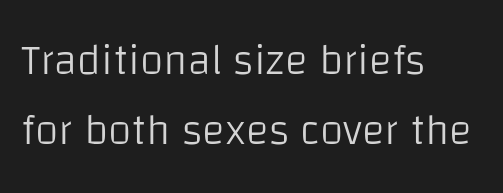
The image shows 43 px light sans-serif type, upright; set left-aligned, normal line spacing (1.63x), normal letter spacing, not underlined; low stroke contrast and a large x-height.
